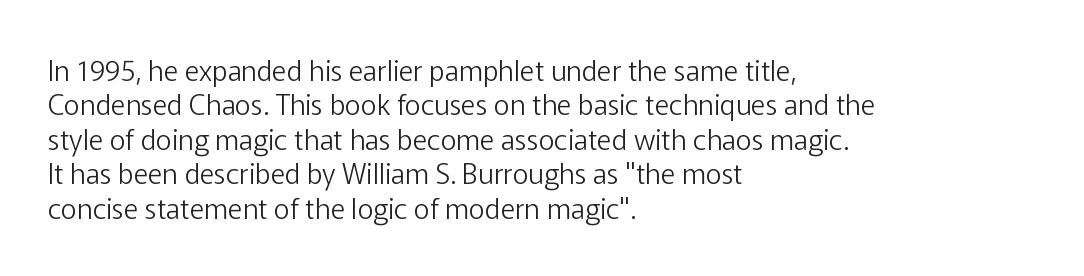
Q: Is the text bold? A: No.
Q: Is the text italic (slanted)? A: No, it is upright.
Q: Is the typeface a serif or a sans-serif typeface? A: Sans-serif.
Q: Is the text underlined? A: No.
Q: How is the paragraph aligned? A: Left-aligned.
Q: Is the spacing between letters normal or unusually wide? A: Normal.
Q: Width (condensed, normal, or wide)? A: Normal.
Q: Stroke contrast? A: Low.
Q: x-height? A: Medium.
Q: Monospaced? A: No.
